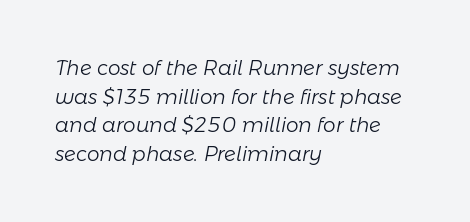
Q: Is the text bold? A: No.
Q: Is the text italic (slanted)? A: Yes, it leans right by about 11 degrees.
Q: Is the text underlined? A: No.
Q: How is the paragraph aligned? A: Left-aligned.
Q: Is the spacing between letters normal or unusually wide? A: Normal.
Q: Is the spacing between lines tight, normal or loose? A: Normal.
